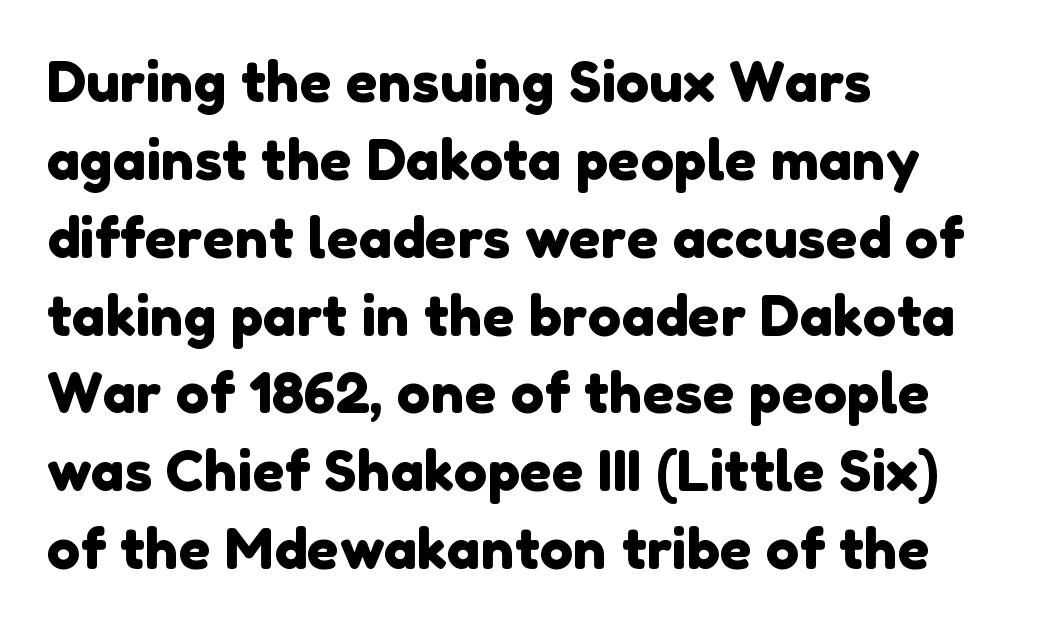
There is no visible air inserted between adjacent glyphs. Reading down the block, your eye returns to a fixed left position each line. Students, observe: this is what conventionally led text looks like. This sample has the flowing, uneven cadence of proportional lettering.
